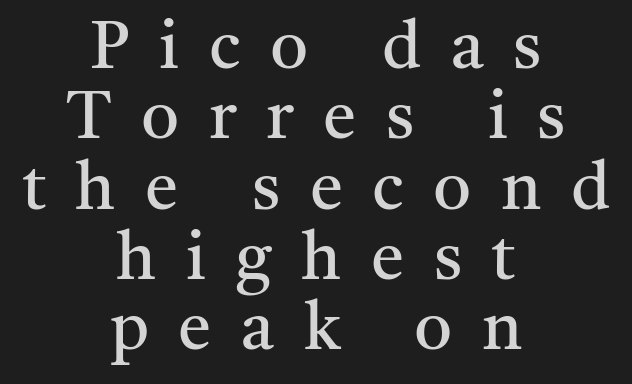
{"serif": "yes", "italic": "no", "bold": "no", "weight": "regular", "width": "normal", "stroke_contrast": "medium", "x_height": "medium", "monospaced": "no", "underline": "no", "align": "center", "line_spacing": "tight", "line_spacing_ratio": 1.05, "letter_spacing": "wide", "letter_spacing_em": 0.44, "glyph_px": 67}
